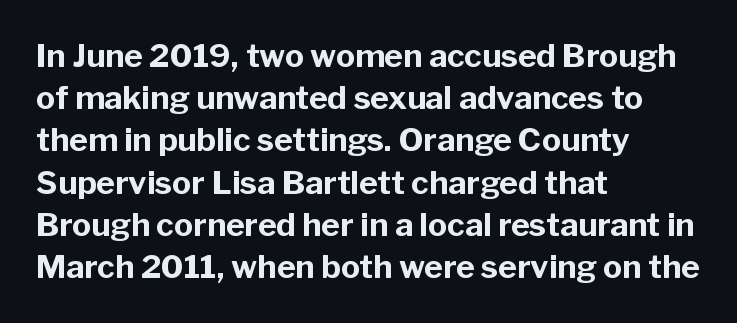
The image shows 32 px bold sans-serif type, upright; set left-aligned, normal line spacing (1.32x), normal letter spacing, not underlined; low stroke contrast and a medium x-height.
